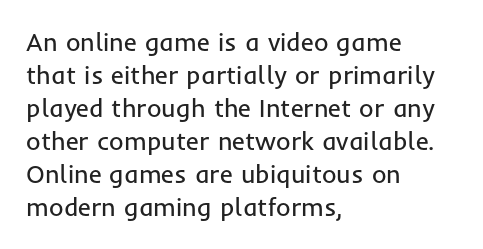
The image shows 25 px text type, upright; set left-aligned, normal line spacing (1.32x), normal letter spacing, not underlined.
